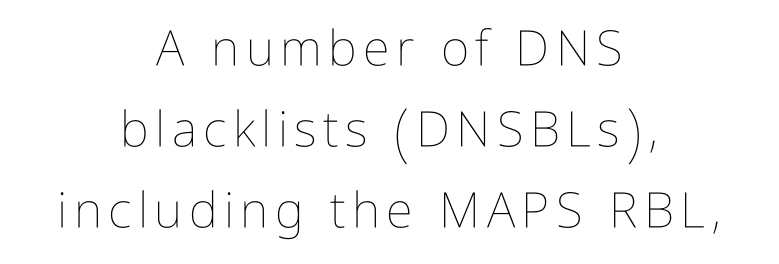
The image shows 49 px thin, condensed type, upright; set centered, normal line spacing (1.65x), not underlined; low stroke contrast and a medium x-height.
